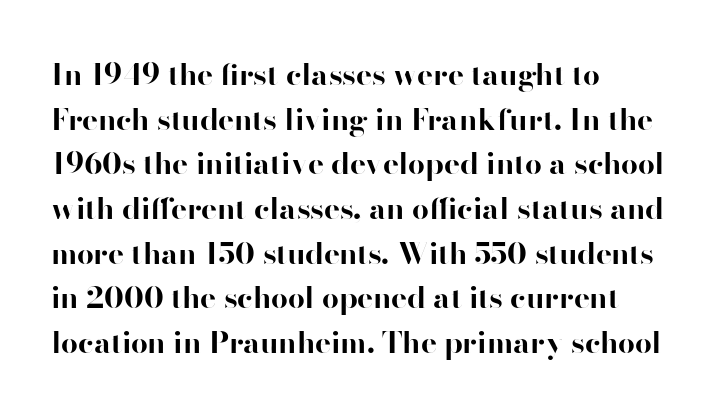
Honestly, there is no underline to notice here at all. In terms of posture, this sample is upright. The rendering keeps characters at their native spacing. You'd pick this weight for a headline — it's a proper bold.
